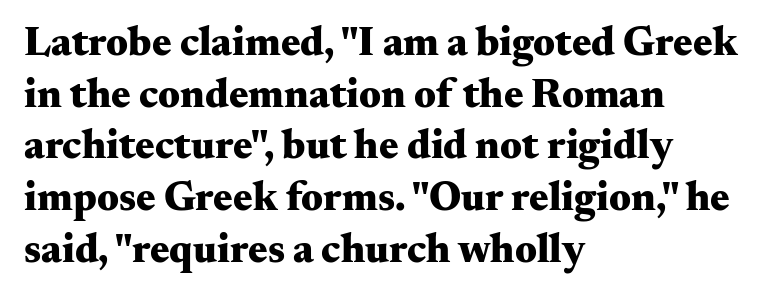
Little horizontal feet cap the strokes, marking this as serif type. The ragged edge is on the right, which tells us the setting is flush left. Weight check: bold — yes, fully. How are the letters spaced? Ordinarily, with no added tracking. These lines sit exactly where default settings would place them.
